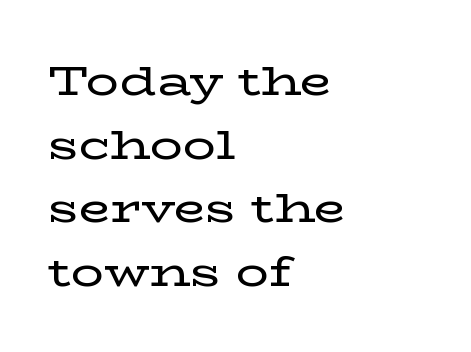
Q: Is the text italic (slanted)? A: No, it is upright.
Q: Is the typeface a serif or a sans-serif typeface? A: Serif.
Q: Is the text underlined? A: No.
Q: How is the paragraph aligned? A: Left-aligned.
Q: Is the spacing between letters normal or unusually wide? A: Normal.
Q: Is the spacing between lines tight, normal or loose? A: Normal.
Q: Width (condensed, normal, or wide)? A: Wide.
Q: Stroke contrast? A: Low.
Q: x-height? A: Medium.
Q: Monospaced? A: No.
